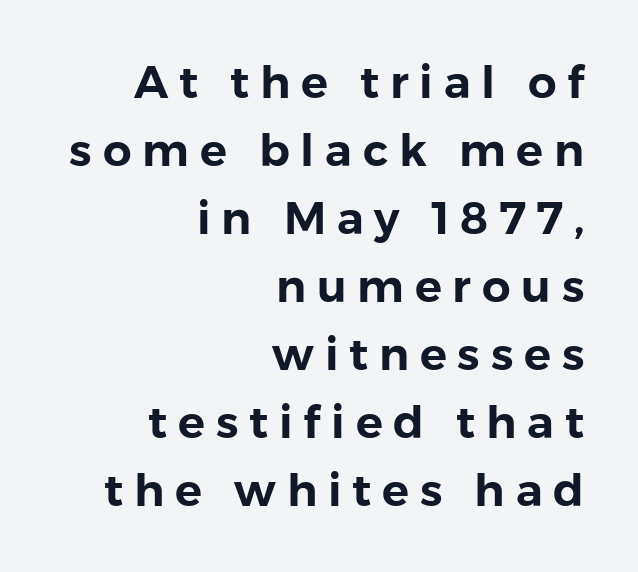
{"serif": "no", "italic": "no", "width": "normal", "x_height": "medium", "monospaced": "no", "underline": "no", "align": "right", "line_spacing": "normal", "line_spacing_ratio": 1.51, "letter_spacing": "wide", "letter_spacing_em": 0.24, "glyph_px": 45}
